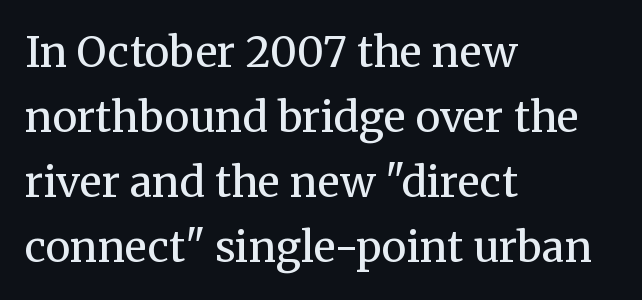
Compared with typical paragraphs, the rows here are spaced about the same. These lines keep a tight, regular rhythm from letter to letter. One-word summary of the alignment: left. The font sits on the lighter half of the weight spectrum, regular included. Each letter's strokes conclude with small projecting serifs. Do the letters lean? They stand straight.
